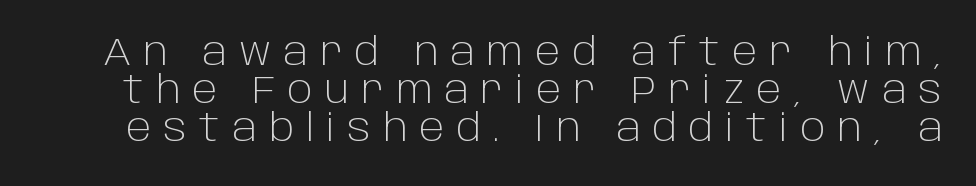
Q: Is the text bold? A: No.
Q: Is the text italic (slanted)? A: No, it is upright.
Q: Is the typeface a serif or a sans-serif typeface? A: Sans-serif.
Q: Is the text underlined? A: No.
Q: Is the spacing between letters normal or unusually wide? A: Unusually wide.
Q: Is the spacing between lines tight, normal or loose? A: Tight.
Q: Width (condensed, normal, or wide)? A: Normal.
Q: Stroke contrast? A: Low.
Q: x-height? A: Large.
Q: Monospaced? A: No.
